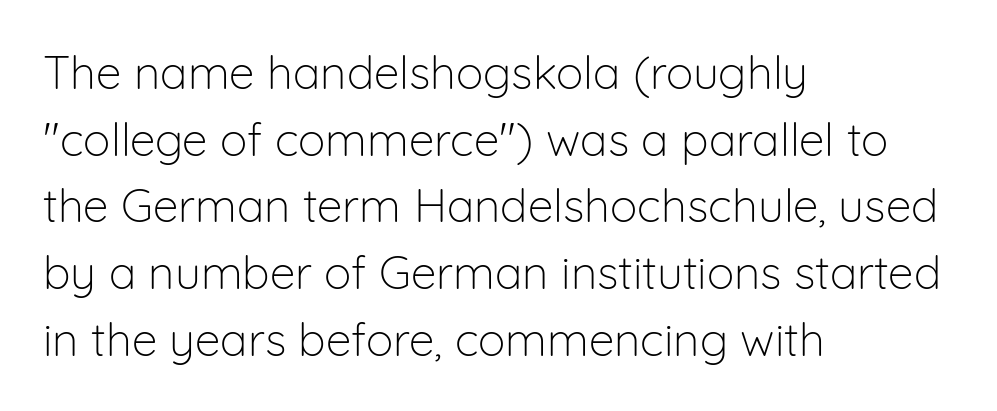
What's the leading like? Ordinary, nothing unusual. Quick note: underline off. A quiet, ordinary-to-light weight characterises the typeface. Reading down the block, your eye returns to a fixed left position each line.
